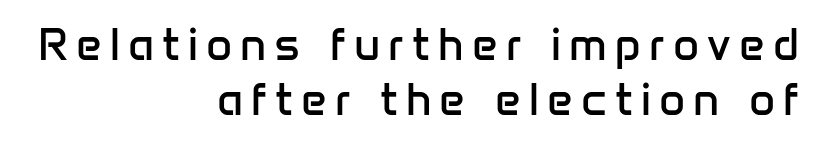
{"serif": "no", "italic": "no", "bold": "no", "weight": "regular", "width": "normal", "stroke_contrast": "low", "x_height": "medium", "monospaced": "no", "underline": "no", "align": "right", "line_spacing_ratio": 1.22, "glyph_px": 45}
